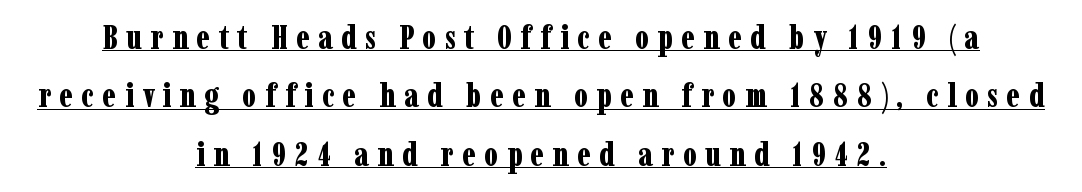
The image shows 33 px bold, condensed serif type, upright; set centered, line spacing 1.77x, unusually wide letter spacing (+0.25 em), underlined; low stroke contrast and a medium x-height.
